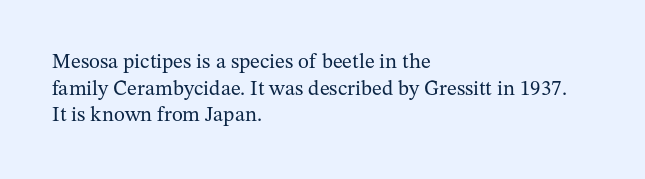
Q: Is the text bold? A: No.
Q: Is the text italic (slanted)? A: No, it is upright.
Q: Is the text underlined? A: No.
Q: How is the paragraph aligned? A: Left-aligned.
Q: Is the spacing between letters normal or unusually wide? A: Normal.
Q: Is the spacing between lines tight, normal or loose? A: Normal.
